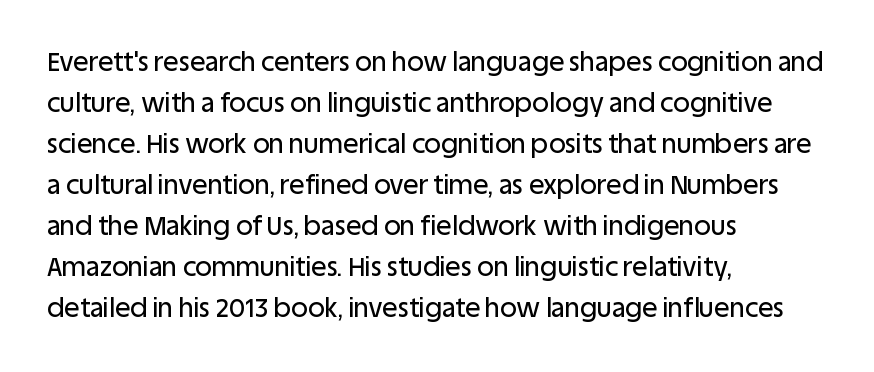
Descenders hang freely into open space. The font's upright variant was chosen for this text. Alignment: flush left. Leading: standard. The letterforms sit shoulder to shoulder at normal distance.
